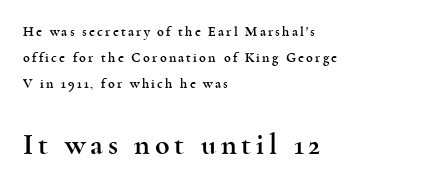
Are there feet on the stems? There are — it's a serif. The text block is weighted toward the left margin, trailing off unevenly rightward. Does the bottom block carry the larger type? Yes, it does. Note the varied advance widths — an 'i' is clearly narrower than an 'm'. This is roman type, the default non-slanted kind. Beneath every word, the page is bare.
